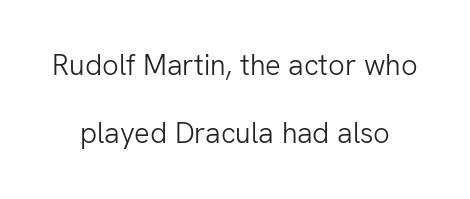
{"serif": "no", "italic": "no", "bold": "no", "weight": "light", "width": "normal", "stroke_contrast": "low", "x_height": "medium", "monospaced": "no", "underline": "no", "line_spacing": "loose", "line_spacing_ratio": 2.36, "letter_spacing": "normal", "letter_spacing_em": 0.0, "glyph_px": 29}
